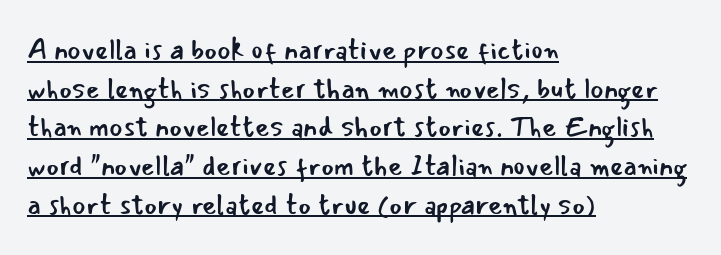
{"serif": "no", "italic": "no", "bold": "no", "weight": "regular", "width": "normal", "stroke_contrast": "low", "x_height": "small", "monospaced": "no", "underline": "yes", "align": "left", "line_spacing": "normal", "line_spacing_ratio": 1.38, "letter_spacing": "normal", "letter_spacing_em": 0.0, "glyph_px": 28}
